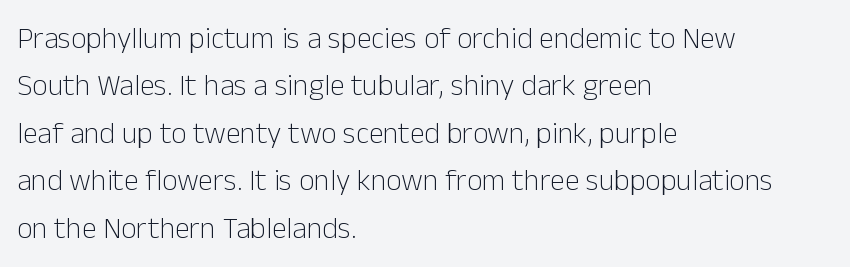
Ordinary non-slanted type is in use. Horizontal alignment here is leftward, the default for most running prose. Vertical spacing — default. Stems here are at most as thick as an everyday book face. The letters sit at their default tracking, neither squeezed nor spread. The designer went with a sans here, leaving each stem footless.
